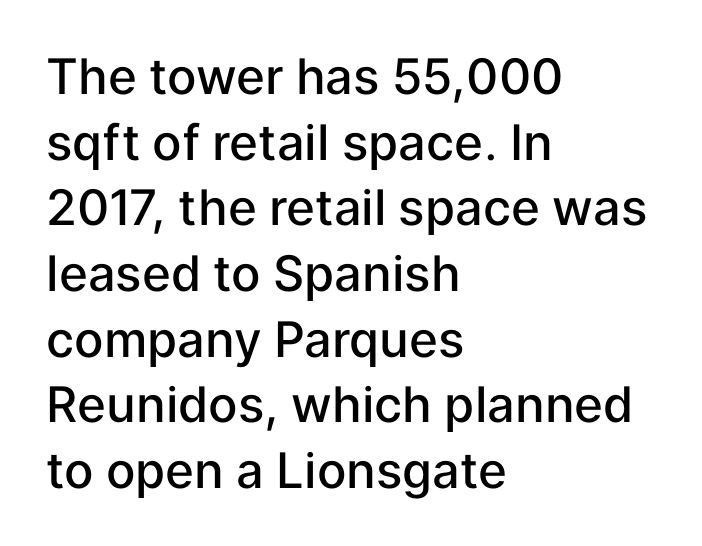
Q: Is the text bold? A: Semi-bold.
Q: Is the text italic (slanted)? A: No, it is upright.
Q: Is the typeface a serif or a sans-serif typeface? A: Sans-serif.
Q: Is the text underlined? A: No.
Q: How is the paragraph aligned? A: Left-aligned.
Q: Is the spacing between letters normal or unusually wide? A: Normal.
Q: Is the spacing between lines tight, normal or loose? A: Normal.
Q: Width (condensed, normal, or wide)? A: Normal.
Q: Stroke contrast? A: Low.
Q: x-height? A: Medium.
Q: Monospaced? A: No.
